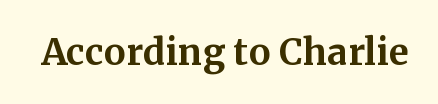
{"serif": "yes", "italic": "no", "bold": "yes", "weight": "bold", "width": "normal", "stroke_contrast": "medium", "x_height": "medium", "monospaced": "no", "underline": "no", "letter_spacing": "normal", "letter_spacing_em": 0.0, "glyph_px": 36}
